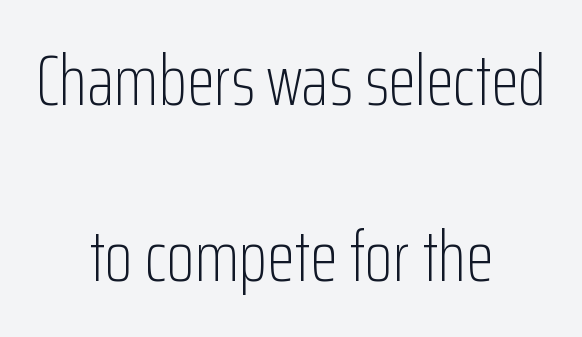
Q: Is the text bold? A: No.
Q: Is the text italic (slanted)? A: No, it is upright.
Q: Is the typeface a serif or a sans-serif typeface? A: Sans-serif.
Q: Is the text underlined? A: No.
Q: How is the paragraph aligned? A: Centered.
Q: Is the spacing between letters normal or unusually wide? A: Normal.
Q: Is the spacing between lines tight, normal or loose? A: Loose.
Q: Width (condensed, normal, or wide)? A: Condensed.
Q: Stroke contrast? A: Low.
Q: x-height? A: Medium.
Q: Monospaced? A: No.
